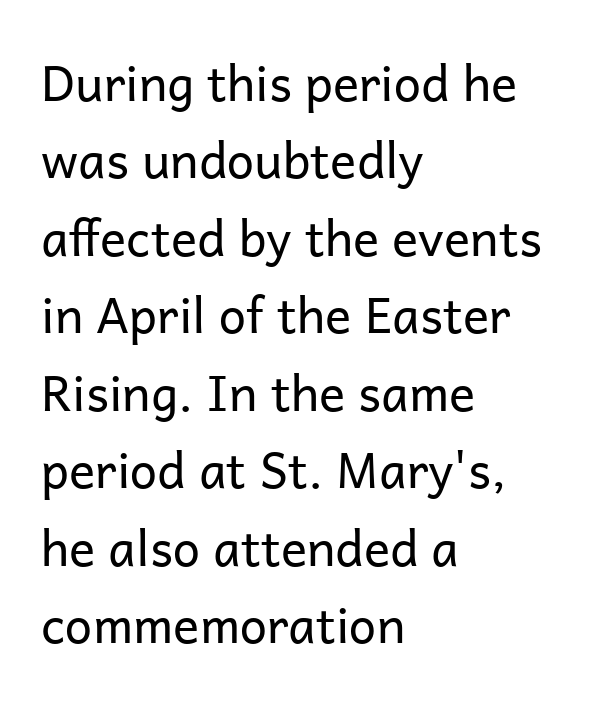
This rendering features lettering with no underline. Weight: in the light-to-regular range. Spacing between characters is what you'd get straight out of the box. Looks like regular typesetting: each glyph gets only the width it needs. Does the type have serifs? No, each stem ends abruptly. The rendering anchors every line to the left-hand side.
